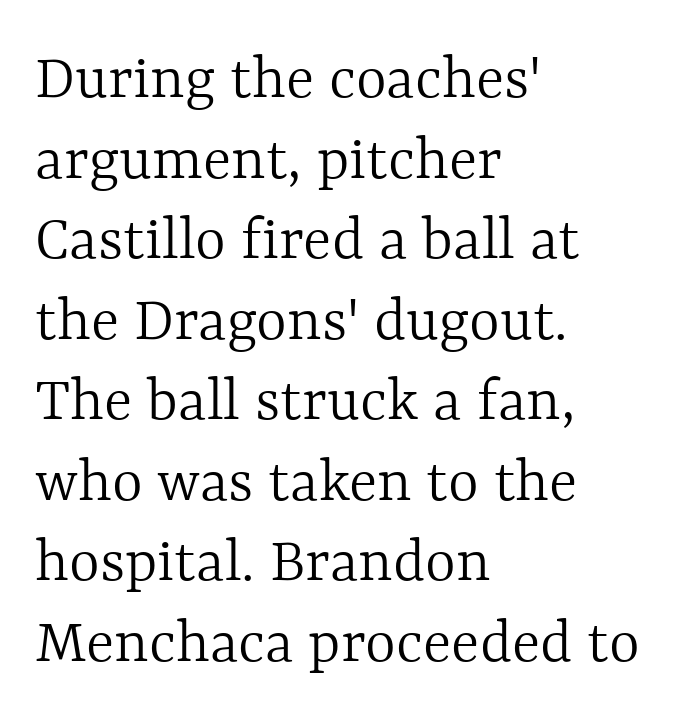
Q: Is the text bold? A: No.
Q: Is the text italic (slanted)? A: No, it is upright.
Q: Is the text underlined? A: No.
Q: How is the paragraph aligned? A: Left-aligned.
Q: Is the spacing between letters normal or unusually wide? A: Normal.
Q: Width (condensed, normal, or wide)? A: Normal.
Q: x-height? A: Medium.
Q: Monospaced? A: No.
